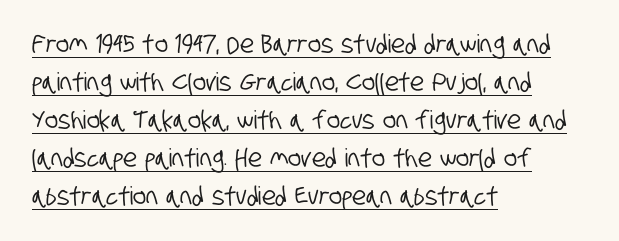
The paragraph shown leans on its left margin. In terms of leading, this rendering sits right in the middle. Check the space under the baseline: a stroke is drawn there. Tracking here is standard; glyphs follow each other at the usual distance.
